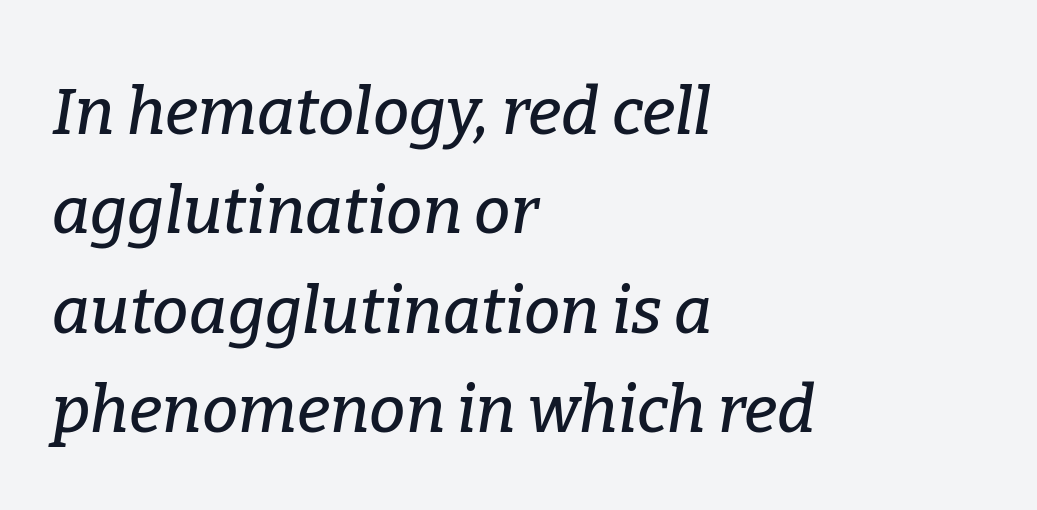
The image shows 65 px serif type, italic (leaning right); set left-aligned, normal line spacing (1.53x), normal letter spacing, not underlined; low stroke contrast and a medium x-height.
